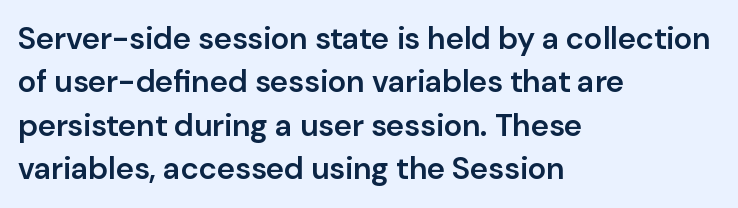
Leading matches the norm, producing a regular column. Left-aligned paragraph, ragged on the right. These lines are composed in type without serifs. Beneath every word, the page is bare. Letter spacing: default.
